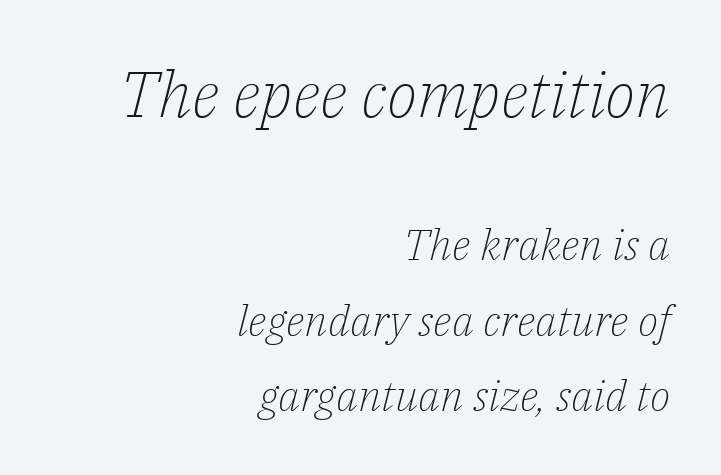
Every character sits at an angle, as italics do. The rag falls on the left side of this text block. Note the varied advance widths — an 'i' is clearly narrower than an 'm'. In terms of letterform style, serifs are clearly present. The strip under each line holds only bare page.
